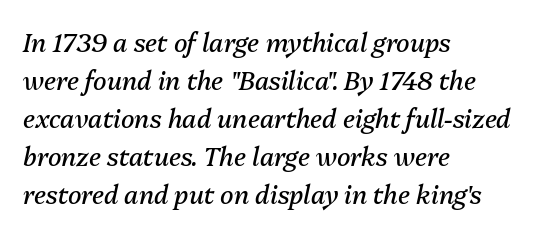
Is the type slanted? Yes — the strokes lean at a clear angle. Weight: not bold — regular or lighter. All the whitespace from short lines collects on the right. Summary of vertical rhythm: regular, with standard interline spacing.
